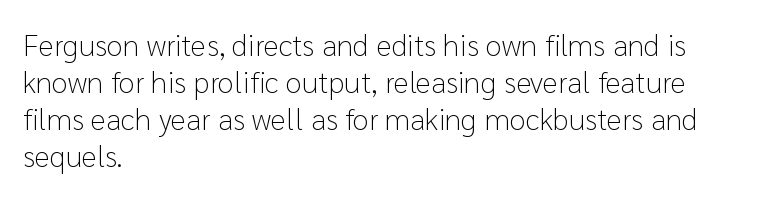
Typeset ragged right — the left edge is the straight one. Glyph-to-glyph distance matches everyday printed text. Think of a printed novel: that variable character pitch is what you see here. Summary of weight: not heavy and not bold. A typesetter would label this face a sans.
